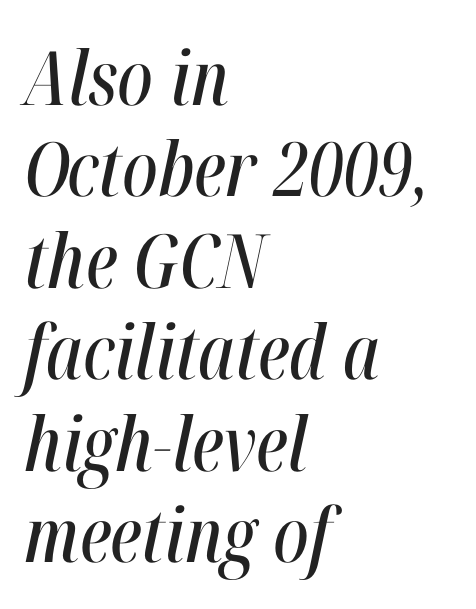
These lines stack with their left ends in a neat column. Spacing verdict: proportional, widths tailored to each character. Characters follow at the spacing the type designer built in. When letters slant like this, we call the style italic.
